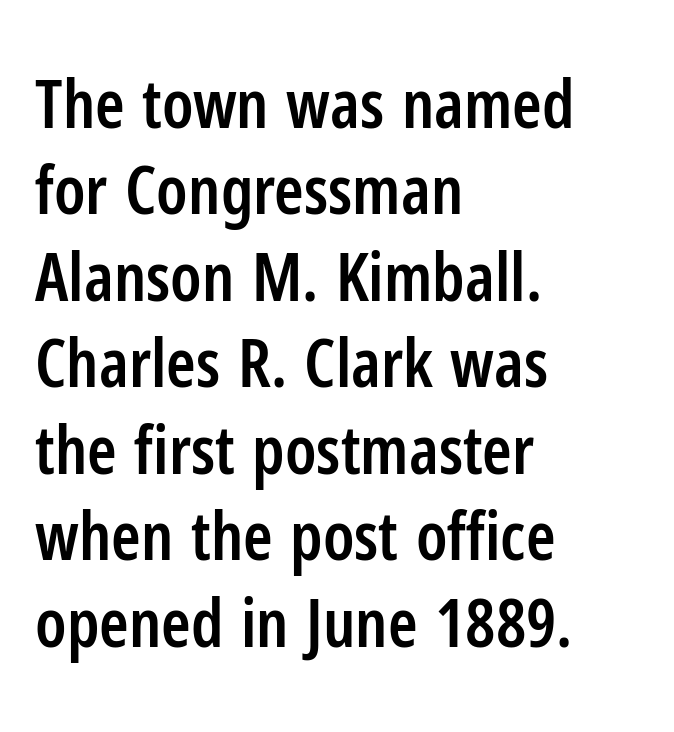
{"serif": "no", "italic": "no", "bold": "semi", "weight": "semibold", "width": "condensed", "stroke_contrast": "low", "x_height": "medium", "monospaced": "no", "underline": "no", "align": "left", "line_spacing": "normal", "line_spacing_ratio": 1.29, "letter_spacing": "normal", "letter_spacing_em": 0.0, "glyph_px": 67}
